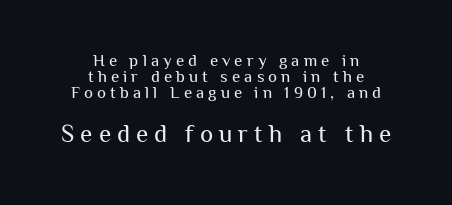
The string is rendered with underlining switched off. The rag falls on both sides of this text block equally. You could barely slide anything between these rows. The following chunk of copy outweighs the initial chunk in type size.
